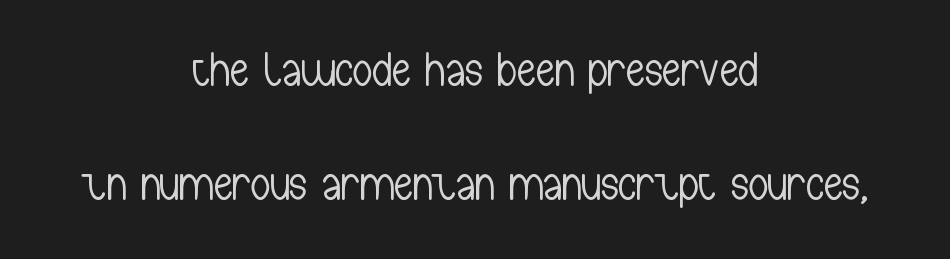
{"serif": "no", "italic": "no", "bold": "no", "weight": "light", "width": "condensed", "stroke_contrast": "low", "x_height": "medium", "monospaced": "no", "underline": "no", "align": "center", "line_spacing": "loose", "line_spacing_ratio": 2.37, "letter_spacing": "normal", "letter_spacing_em": 0.0, "glyph_px": 48}
